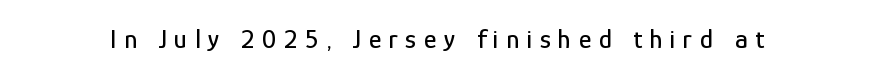
No word sits above an underline. Inter-character spacing is expanded well beyond the font's built-in metrics. Does the lettering tilt? It doesn't — this is upright.
